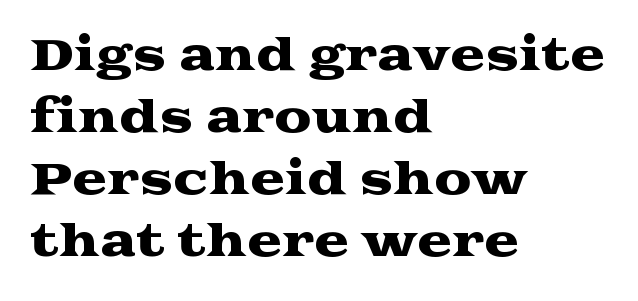
Q: Is the text italic (slanted)? A: No, it is upright.
Q: Is the typeface a serif or a sans-serif typeface? A: Serif.
Q: Is the text underlined? A: No.
Q: How is the paragraph aligned? A: Left-aligned.
Q: Is the spacing between letters normal or unusually wide? A: Normal.
Q: Is the spacing between lines tight, normal or loose? A: Normal.
Q: Width (condensed, normal, or wide)? A: Wide.
Q: Stroke contrast? A: Medium.
Q: x-height? A: Medium.
Q: Monospaced? A: No.
